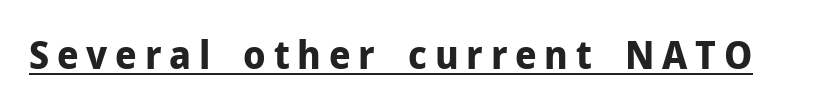
This sample has the flowing, uneven cadence of proportional lettering. Loose tracking; the words dissolve into strings of separated letters. Nope, not italic — everything's standing straight. Look at the stroke-to-counter ratio: heavy, a bold.
